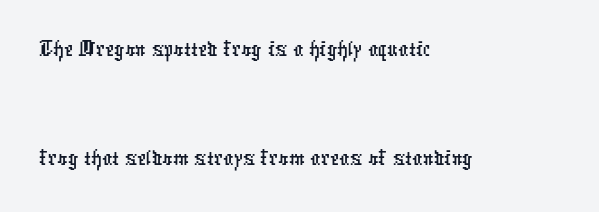
Unlike a traditional serif, this face leaves its strokes unadorned. Note the varied advance widths — an 'i' is clearly narrower than an 'm'. Any mark beneath the type? The region is blank. Casual observation: everything's shoved over to the left. Is the letter spacing exaggerated? No — it looks like the ordinary default. Leading is clearly above the norm, producing a sparse column.
